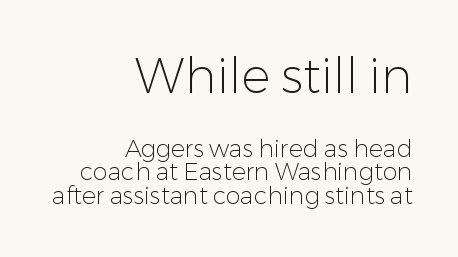
Do the characters align in a grid? No, the font is proportional. When letters stand straight like this, we call the style roman or upright. The typeface has the unassuming heft of standard copy or less. How would I describe the line gaps? Narrow and economical. Caption: standard tracking, unaltered.
